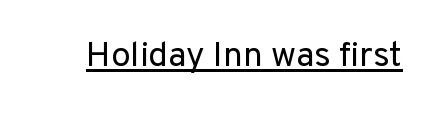
The image shows 35 px regular-weight sans-serif type, upright; set normal letter spacing, underlined; low stroke contrast and a medium x-height.
